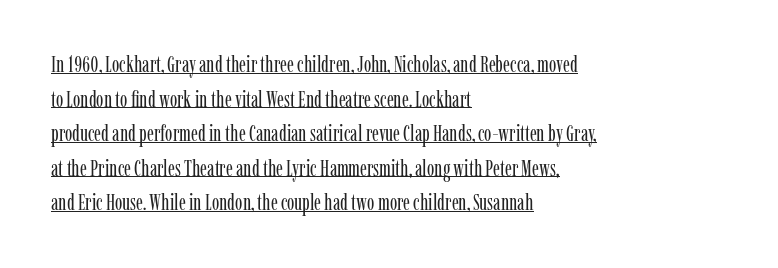
The image shows 22 px text type, upright; set left-aligned, normal line spacing (1.57x), normal letter spacing, underlined.
